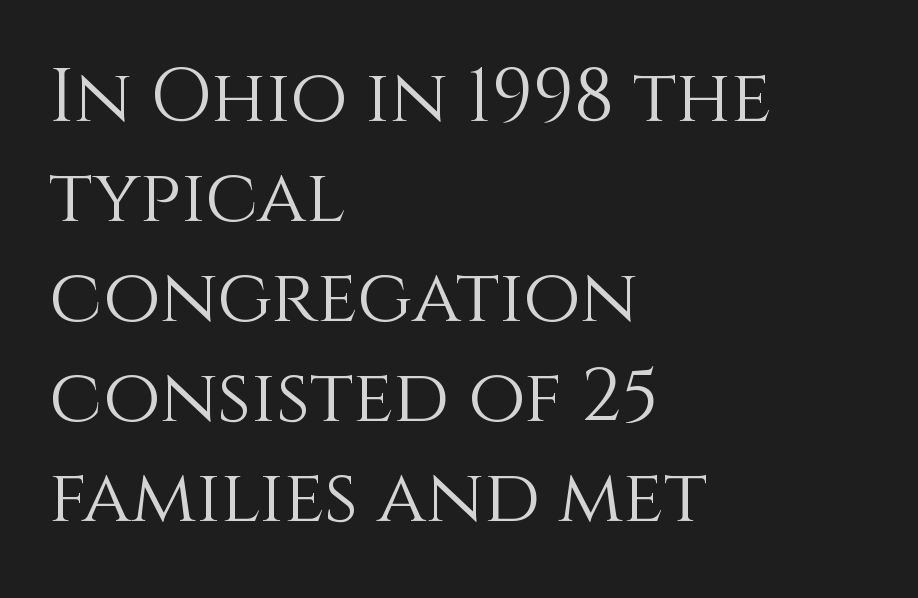
Q: Is the text bold? A: No.
Q: Is the text italic (slanted)? A: No, it is upright.
Q: Is the text underlined? A: No.
Q: How is the paragraph aligned? A: Left-aligned.
Q: Is the spacing between letters normal or unusually wide? A: Normal.
Q: Is the spacing between lines tight, normal or loose? A: Normal.
Q: Width (condensed, normal, or wide)? A: Normal.
Q: x-height? A: Large.
Q: Monospaced? A: No.
